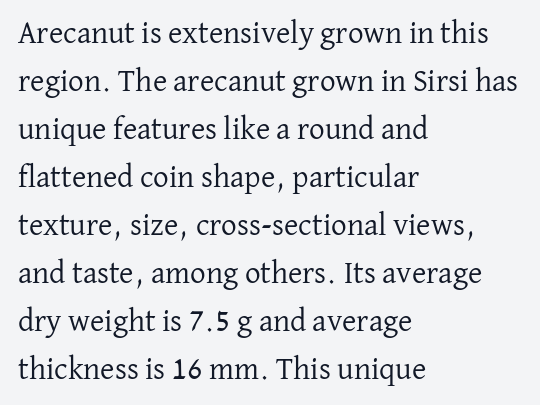
Q: Is the text bold? A: No.
Q: Is the text italic (slanted)? A: No, it is upright.
Q: Is the typeface a serif or a sans-serif typeface? A: Serif.
Q: Is the text underlined? A: No.
Q: How is the paragraph aligned? A: Left-aligned.
Q: Is the spacing between letters normal or unusually wide? A: Normal.
Q: Is the spacing between lines tight, normal or loose? A: Normal.
Q: Width (condensed, normal, or wide)? A: Normal.
Q: Stroke contrast? A: Low.
Q: x-height? A: Medium.
Q: Monospaced? A: No.
